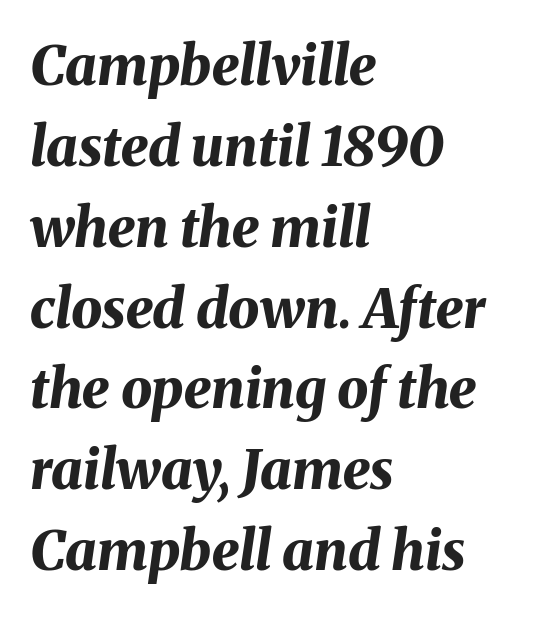
Q: Is the text bold? A: Yes.
Q: Is the text italic (slanted)? A: Yes, it leans right by about 8 degrees.
Q: Is the text underlined? A: No.
Q: How is the paragraph aligned? A: Left-aligned.
Q: Is the spacing between letters normal or unusually wide? A: Normal.
Q: Is the spacing between lines tight, normal or loose? A: Normal.
Q: Width (condensed, normal, or wide)? A: Normal.
Q: Stroke contrast? A: Medium.
Q: x-height? A: Medium.
Q: Monospaced? A: No.
